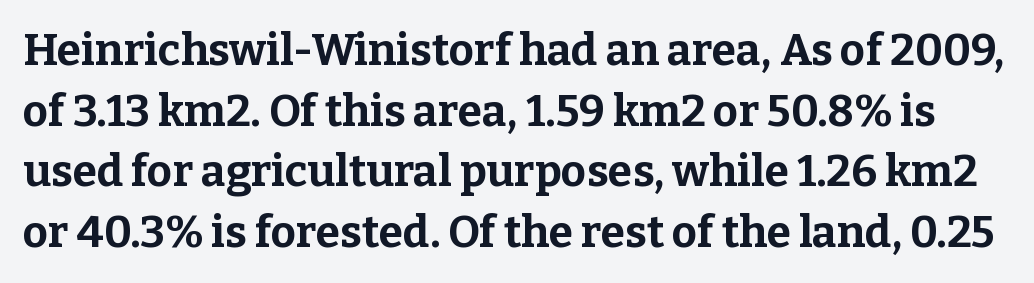
{"serif": "yes", "italic": "no", "bold": "yes", "weight": "bold", "width": "normal", "stroke_contrast": "low", "x_height": "medium", "monospaced": "no", "underline": "no", "line_spacing": "normal", "line_spacing_ratio": 1.38, "letter_spacing": "normal", "letter_spacing_em": 0.0, "glyph_px": 44}
